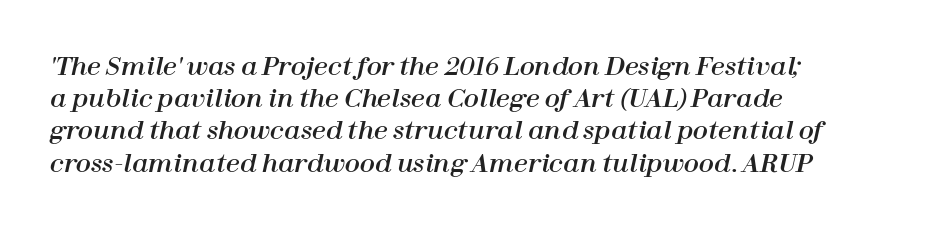
The image shows 25 px text type, italic (leaning right); set left-aligned, normal line spacing (1.29x), normal letter spacing, not underlined.
